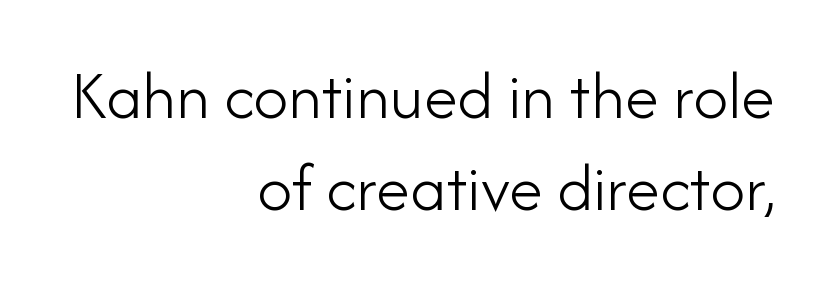
The image shows 69 px light sans-serif type, upright; set right-aligned, normal line spacing (1.34x), normal letter spacing, not underlined; low stroke contrast and a small x-height.
